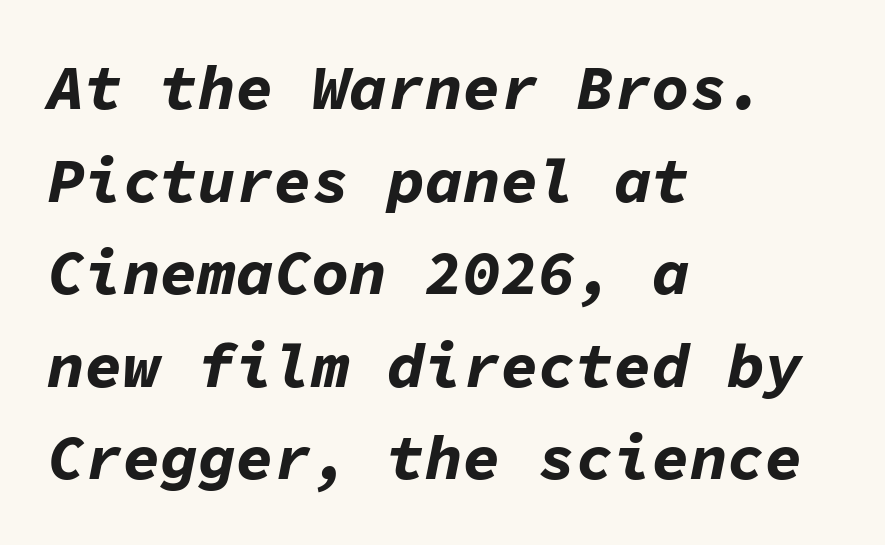
Q: Is the text bold? A: Yes.
Q: Is the text italic (slanted)? A: Yes, it leans right by about 11 degrees.
Q: Is the text underlined? A: No.
Q: How is the paragraph aligned? A: Left-aligned.
Q: Is the spacing between letters normal or unusually wide? A: Normal.
Q: Is the spacing between lines tight, normal or loose? A: Normal.
Q: Width (condensed, normal, or wide)? A: Normal.
Q: Stroke contrast? A: Low.
Q: x-height? A: Medium.
Q: Monospaced? A: Yes.
